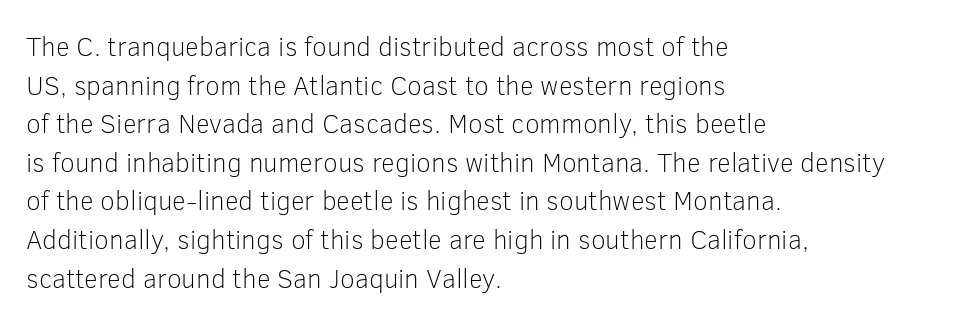
Q: Is the text bold? A: No.
Q: Is the text italic (slanted)? A: No, it is upright.
Q: Is the text underlined? A: No.
Q: How is the paragraph aligned? A: Left-aligned.
Q: Is the spacing between letters normal or unusually wide? A: Normal.
Q: Is the spacing between lines tight, normal or loose? A: Normal.
